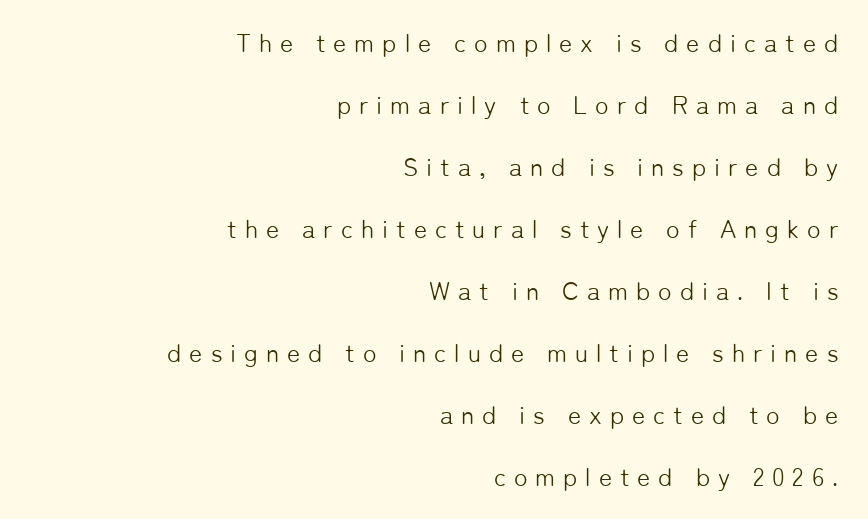
The image shows 25 px text type, upright; set right-aligned, loose line spacing (2.48x), unusually wide letter spacing (+0.32 em), not underlined.
